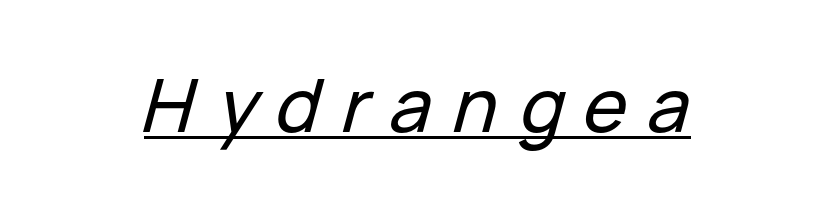
The image shows 74 px text type, italic (leaning right); set centered, unusually wide letter spacing (+0.28 em), underlined; low stroke contrast and a medium x-height.
